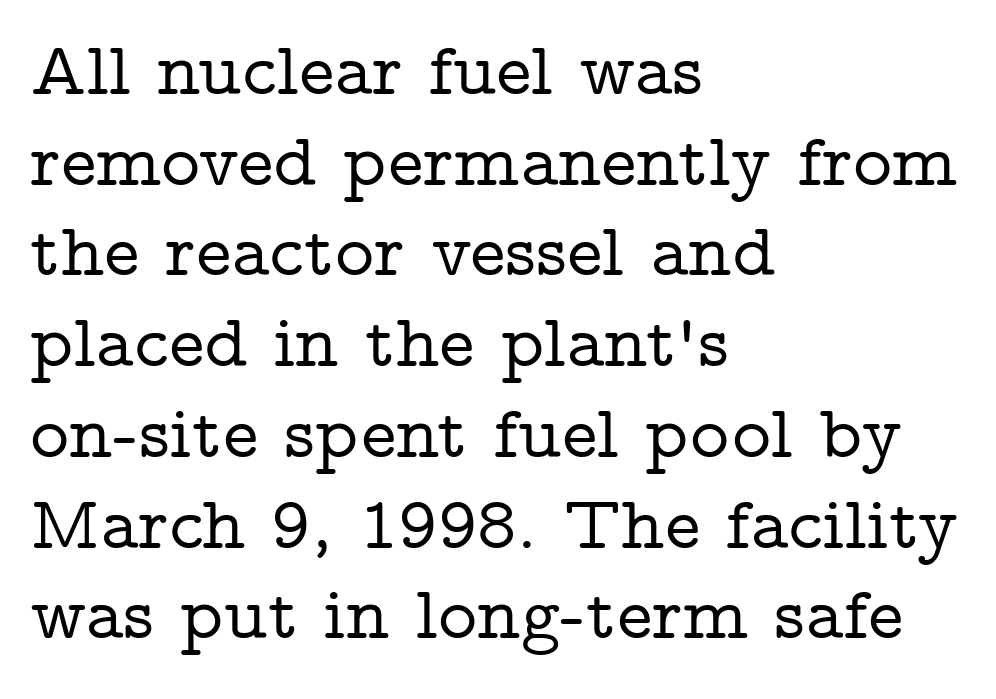
{"serif": "yes", "italic": "no", "width": "wide", "stroke_contrast": "low", "x_height": "medium", "monospaced": "no", "underline": "no", "align": "left", "line_spacing_ratio": 1.21, "letter_spacing": "normal", "letter_spacing_em": 0.0, "glyph_px": 75}
